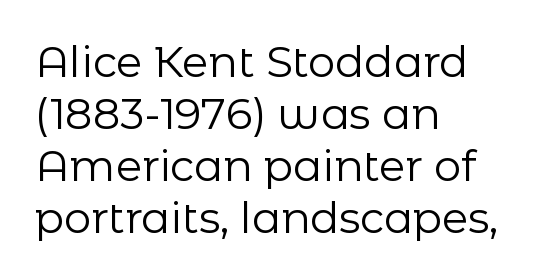
The image shows 43 px regular-weight sans-serif type, upright; set left-aligned, line spacing 1.21x, normal letter spacing, not underlined; low stroke contrast and a medium x-height.
